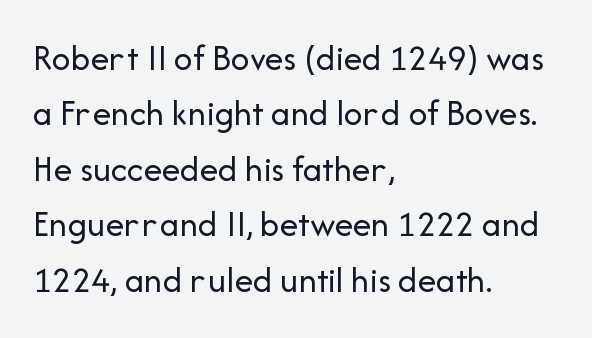
Q: Is the text bold? A: No.
Q: Is the text italic (slanted)? A: No, it is upright.
Q: Is the typeface a serif or a sans-serif typeface? A: Sans-serif.
Q: Is the text underlined? A: No.
Q: How is the paragraph aligned? A: Left-aligned.
Q: Is the spacing between letters normal or unusually wide? A: Normal.
Q: Is the spacing between lines tight, normal or loose? A: Normal.
Q: Width (condensed, normal, or wide)? A: Normal.
Q: Stroke contrast? A: Low.
Q: x-height? A: Medium.
Q: Monospaced? A: No.
